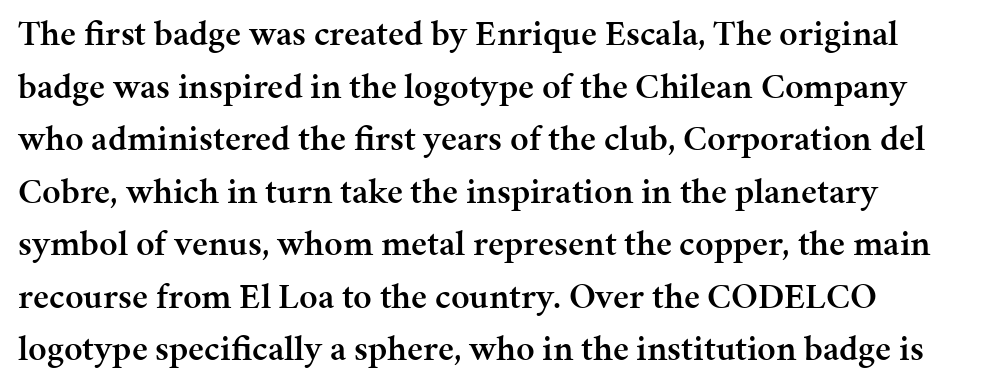
The image shows 36 px semibold serif type, upright; set left-aligned, normal line spacing (1.46x), normal letter spacing, not underlined; medium stroke contrast and a medium x-height.
